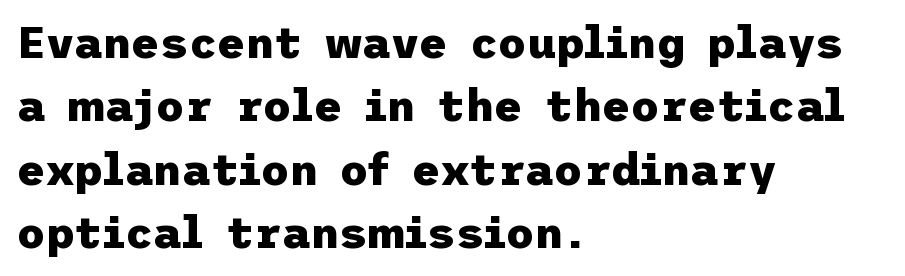
{"serif": "no", "italic": "no", "bold": "yes", "weight": "heavy", "width": "normal", "stroke_contrast": "low", "x_height": "medium", "underline": "no", "align": "left", "line_spacing": "normal", "line_spacing_ratio": 1.44, "letter_spacing": "normal", "letter_spacing_em": 0.0, "glyph_px": 44}
